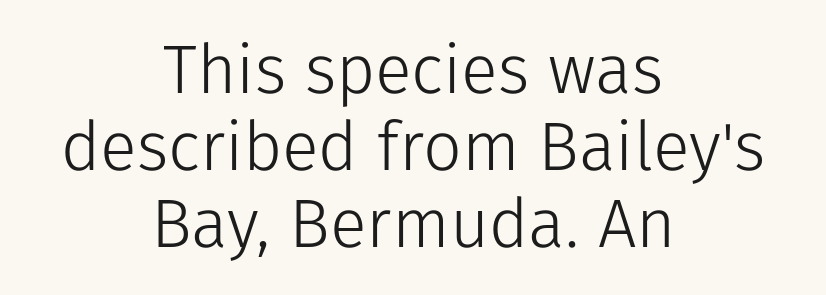
The image shows 68 px light sans-serif type, upright; set centered, tight line spacing (1.13x), normal letter spacing, not underlined; low stroke contrast and a medium x-height.
